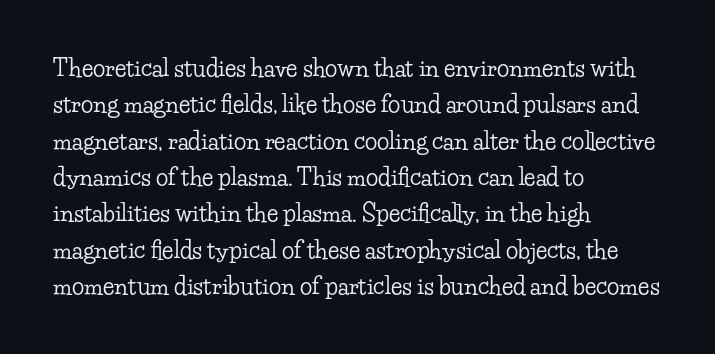
{"italic": "no", "underline": "no", "align": "left", "line_spacing": "normal", "line_spacing_ratio": 1.58, "letter_spacing": "normal", "letter_spacing_em": 0.0, "glyph_px": 23}
